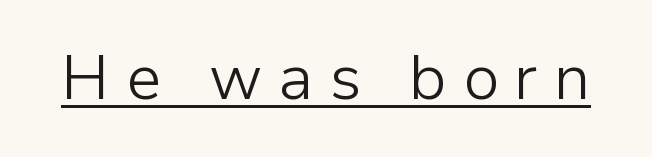
Each word looks stretched out because of the extra space between its letters. Counters stay open thanks to moderate or lighter strokes. Letterform terminals end flat and unadorned throughout the passage. Beneath each row of characters lies a ruled line. This sample has the flowing, uneven cadence of proportional lettering. This is the regular roman posture of the typeface.
